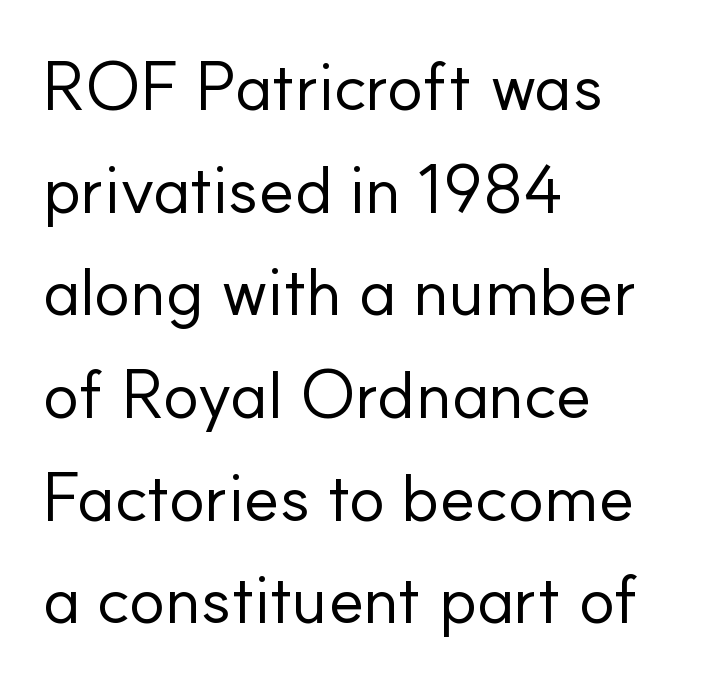
Q: Is the text bold? A: No.
Q: Is the text italic (slanted)? A: No, it is upright.
Q: Is the typeface a serif or a sans-serif typeface? A: Sans-serif.
Q: Is the text underlined? A: No.
Q: How is the paragraph aligned? A: Left-aligned.
Q: Is the spacing between letters normal or unusually wide? A: Normal.
Q: Is the spacing between lines tight, normal or loose? A: Normal.
Q: Width (condensed, normal, or wide)? A: Normal.
Q: Stroke contrast? A: Low.
Q: x-height? A: Small.
Q: Monospaced? A: No.
